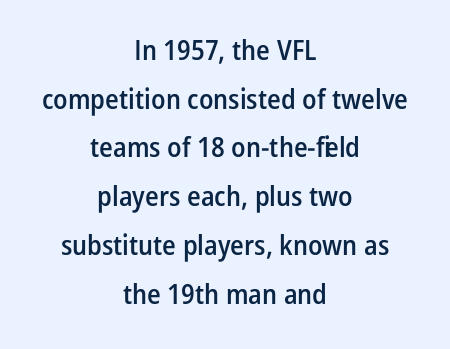
Q: Is the text bold? A: Semi-bold.
Q: Is the text italic (slanted)? A: No, it is upright.
Q: Is the typeface a serif or a sans-serif typeface? A: Sans-serif.
Q: Is the text underlined? A: No.
Q: How is the paragraph aligned? A: Centered.
Q: Is the spacing between letters normal or unusually wide? A: Normal.
Q: Width (condensed, normal, or wide)? A: Condensed.
Q: Stroke contrast? A: Low.
Q: x-height? A: Medium.
Q: Monospaced? A: No.
